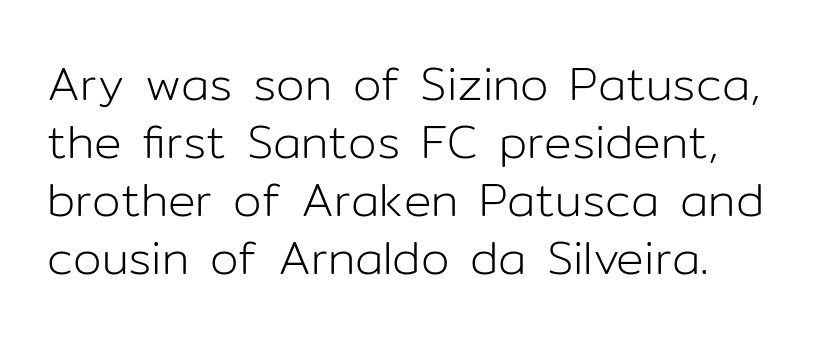
{"serif": "no", "italic": "no", "bold": "no", "weight": "light", "width": "normal", "stroke_contrast": "low", "x_height": "medium", "monospaced": "no", "underline": "no", "line_spacing": "normal", "line_spacing_ratio": 1.26, "letter_spacing": "normal", "letter_spacing_em": 0.0, "glyph_px": 46}
